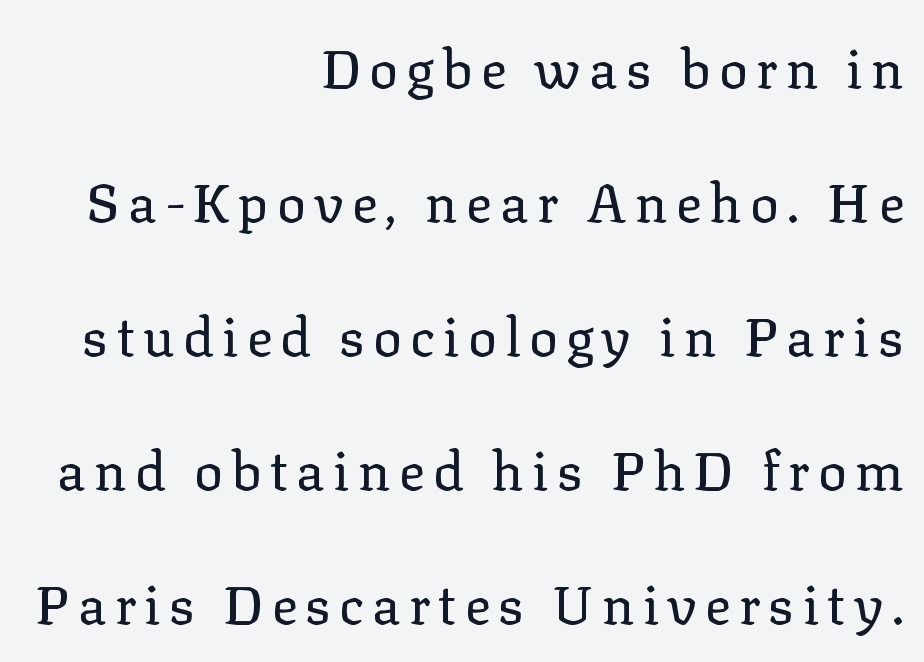
Q: Is the text bold? A: No.
Q: Is the text italic (slanted)? A: No, it is upright.
Q: Is the typeface a serif or a sans-serif typeface? A: Serif.
Q: Is the text underlined? A: No.
Q: How is the paragraph aligned? A: Right-aligned.
Q: Is the spacing between lines tight, normal or loose? A: Loose.
Q: Width (condensed, normal, or wide)? A: Normal.
Q: Stroke contrast? A: Low.
Q: x-height? A: Medium.
Q: Monospaced? A: No.
